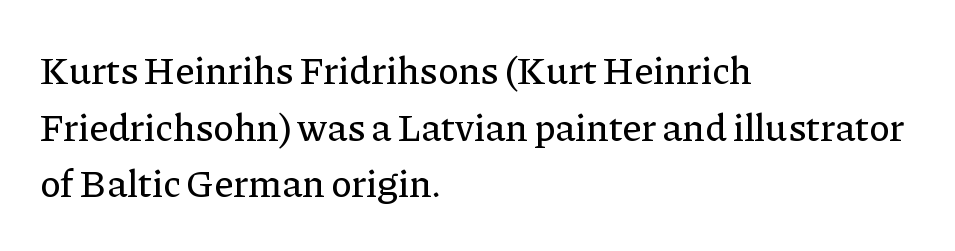
{"serif": "yes", "italic": "no", "width": "normal", "stroke_contrast": "low", "x_height": "medium", "monospaced": "no", "underline": "no", "align": "left", "line_spacing": "normal", "line_spacing_ratio": 1.45, "letter_spacing": "normal", "letter_spacing_em": 0.0, "glyph_px": 39}
